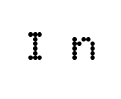
Q: Is the text bold? A: No.
Q: Is the text italic (slanted)? A: No, it is upright.
Q: Is the text underlined? A: No.
Q: Is the spacing between letters normal or unusually wide? A: Unusually wide.
Q: Width (condensed, normal, or wide)? A: Normal.
Q: Stroke contrast? A: Low.
Q: x-height? A: Large.
